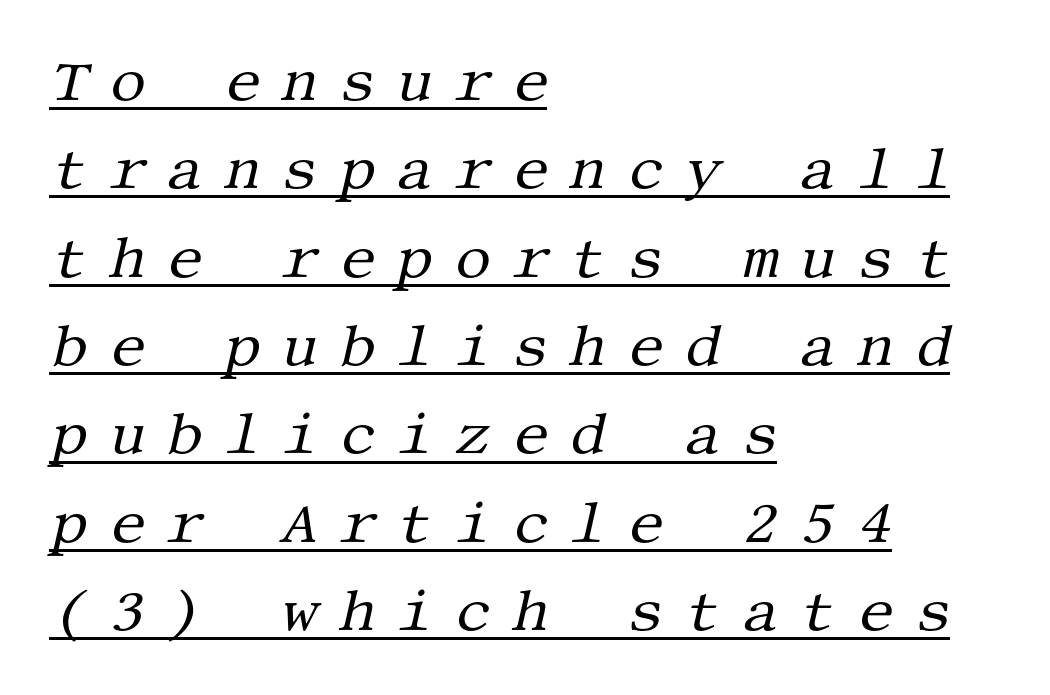
Q: Is the text bold? A: No.
Q: Is the text italic (slanted)? A: Yes, it leans right by about 13 degrees.
Q: Is the typeface a serif or a sans-serif typeface? A: Serif.
Q: Is the text underlined? A: Yes.
Q: How is the paragraph aligned? A: Left-aligned.
Q: Is the spacing between letters normal or unusually wide? A: Unusually wide.
Q: Is the spacing between lines tight, normal or loose? A: Normal.
Q: Width (condensed, normal, or wide)? A: Normal.
Q: Stroke contrast? A: Medium.
Q: x-height? A: Large.
